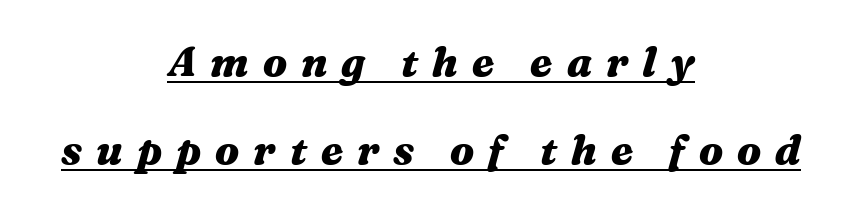
{"italic": "yes", "lean": "right", "slant_degrees": 16, "bold": "yes", "weight": "heavy", "width": "wide", "stroke_contrast": "medium", "x_height": "medium", "monospaced": "no", "underline": "yes", "align": "center", "line_spacing": "loose", "line_spacing_ratio": 2.15, "letter_spacing": "wide", "letter_spacing_em": 0.34, "glyph_px": 41}
